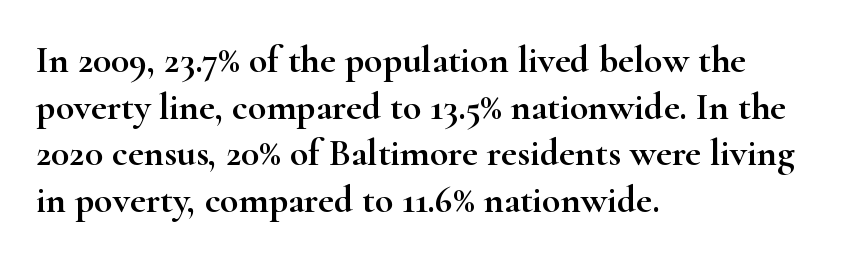
Note the varied advance widths — an 'i' is clearly narrower than an 'm'. A clean baseline with only descenders dipping below it. The lettering stays uniformly vertical, giving the passage a roman look. These lines are composed in type with serifs. Left-aligned paragraph, ragged on the right.
